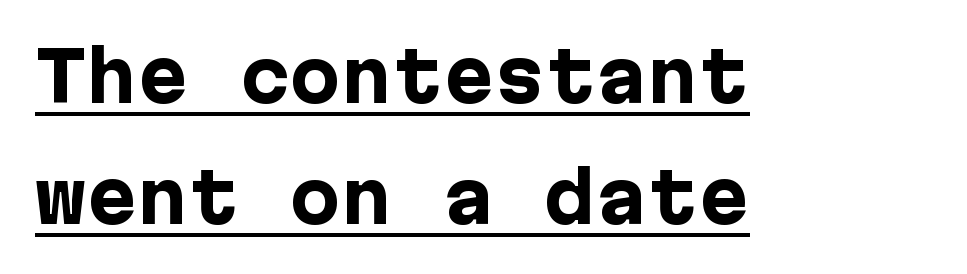
The image shows 68 px heavy sans-serif type, upright; set left-aligned, line spacing 1.78x, normal letter spacing, underlined; low stroke contrast and a medium x-height.
